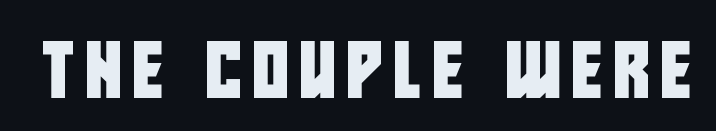
Q: Is the typeface a serif or a sans-serif typeface? A: Sans-serif.
Q: Is the text underlined? A: No.
Q: Is the spacing between letters normal or unusually wide? A: Unusually wide.
Q: Width (condensed, normal, or wide)? A: Condensed.
Q: Stroke contrast? A: Low.
Q: x-height? A: Large.
Q: Monospaced? A: No.
